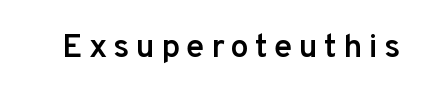
The image shows 33 px semibold sans-serif type, upright; set not underlined; low stroke contrast and a medium x-height.
